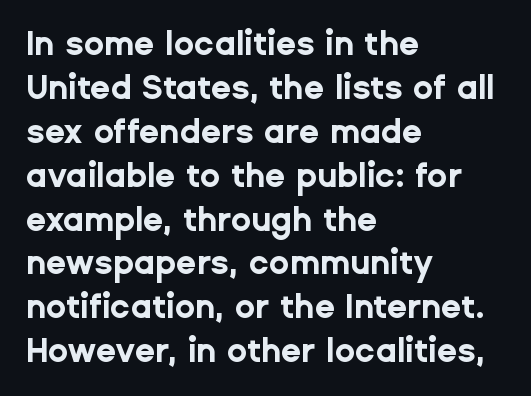
{"serif": "no", "italic": "no", "bold": "yes", "weight": "bold", "width": "normal", "stroke_contrast": "low", "x_height": "medium", "monospaced": "no", "underline": "no", "align": "left", "line_spacing": "normal", "line_spacing_ratio": 1.33, "letter_spacing": "normal", "letter_spacing_em": 0.0, "glyph_px": 33}
